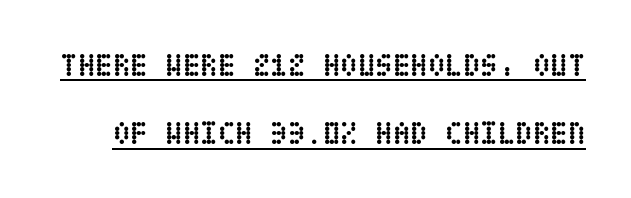
Stroke thickness is high; the sample reads as a true bold. A baseline rule has been typeset under these characters. The type is set solid horizontally, with unmodified tracking. Reading down the column, the eye jumps a long way to each next line.
